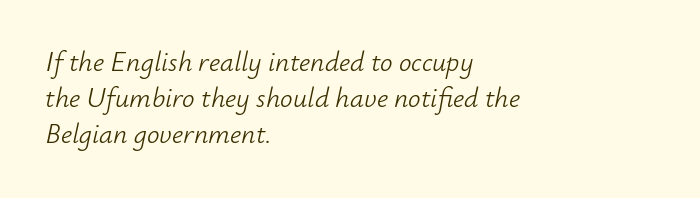
{"italic": "yes", "lean": "right", "slant_degrees": 12, "bold": "no", "weight": "light", "width": "normal", "stroke_contrast": "low", "x_height": "small", "monospaced": "no", "underline": "no", "align": "left", "line_spacing": "normal", "line_spacing_ratio": 1.29, "letter_spacing": "normal", "letter_spacing_em": 0.0, "glyph_px": 28}
